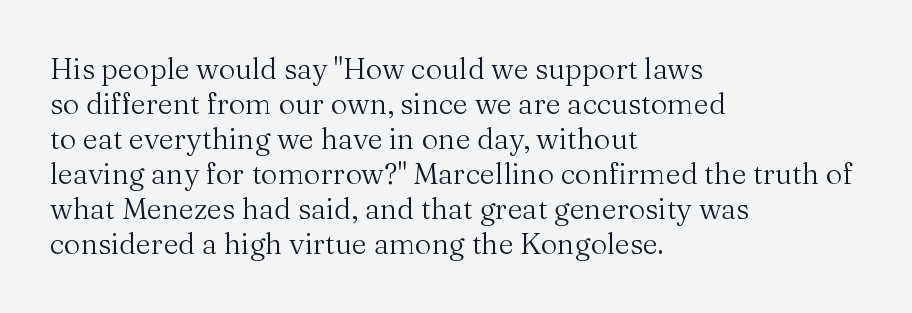
Inter-character spacing is left at the font's built-in metrics. Has an underline been added? It has not. Is there any slant? The stems are plumb. The rendering shows small feet on the letterforms — a serif design.
